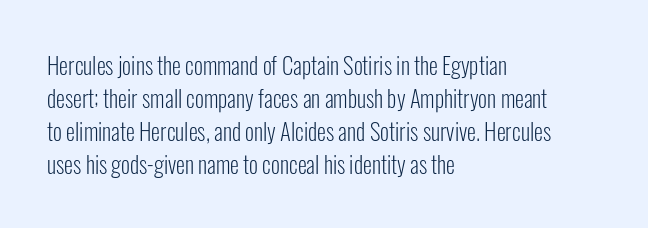
{"italic": "no", "bold": "no", "underline": "no", "align": "left", "line_spacing": "normal", "line_spacing_ratio": 1.43, "letter_spacing": "normal", "letter_spacing_em": 0.0, "glyph_px": 23}
